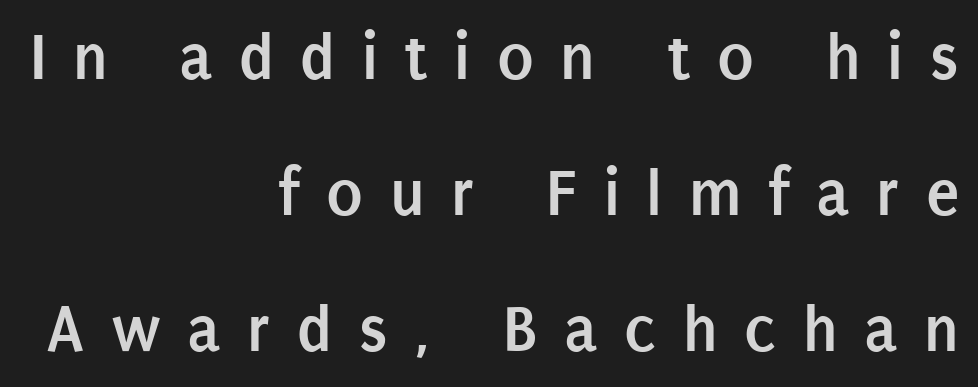
{"serif": "no", "italic": "no", "bold": "yes", "weight": "semibold", "width": "condensed", "stroke_contrast": "low", "x_height": "large", "monospaced": "no", "underline": "no", "align": "right", "line_spacing": "loose", "line_spacing_ratio": 2.0, "letter_spacing": "wide", "letter_spacing_em": 0.39, "glyph_px": 68}
